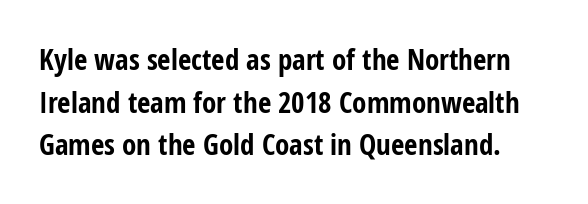
The image shows 29 px bold, condensed sans-serif type, upright; set normal line spacing (1.47x), normal letter spacing, not underlined; low stroke contrast and a medium x-height.
